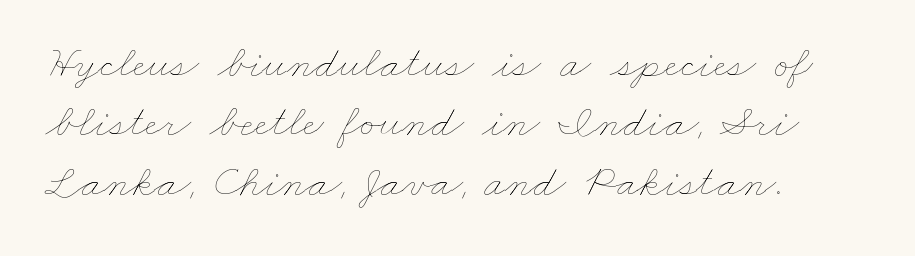
{"bold": "no", "weight": "thin", "width": "wide", "stroke_contrast": "low", "x_height": "small", "monospaced": "no", "underline": "no", "align": "left", "line_spacing": "normal", "line_spacing_ratio": 1.29, "letter_spacing": "normal", "letter_spacing_em": 0.0, "glyph_px": 46}
